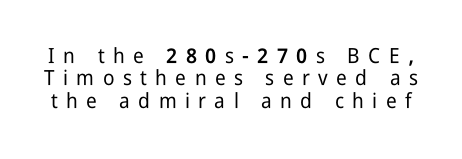
{"italic": "no", "underline": "no", "line_spacing": "tight", "line_spacing_ratio": 1.06, "letter_spacing": "wide", "letter_spacing_em": 0.4, "glyph_px": 21}
